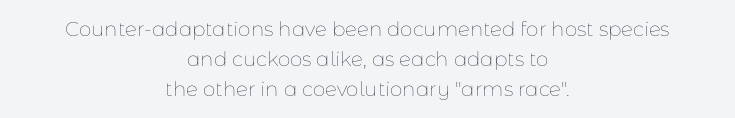
Q: Is the text bold? A: No.
Q: Is the text italic (slanted)? A: No, it is upright.
Q: Is the text underlined? A: No.
Q: How is the paragraph aligned? A: Centered.
Q: Is the spacing between letters normal or unusually wide? A: Normal.
Q: Is the spacing between lines tight, normal or loose? A: Normal.
